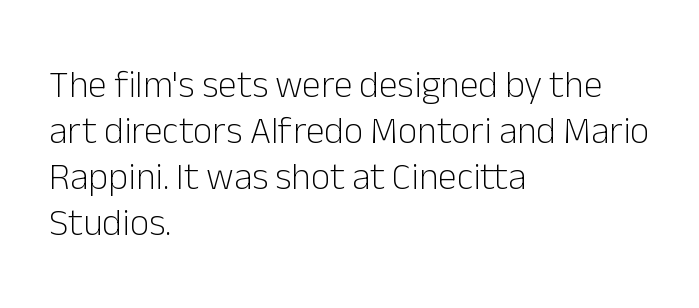
{"serif": "no", "italic": "no", "bold": "no", "weight": "light", "width": "normal", "stroke_contrast": "low", "x_height": "medium", "monospaced": "no", "underline": "no", "align": "left", "line_spacing_ratio": 1.21, "letter_spacing": "normal", "letter_spacing_em": 0.0, "glyph_px": 38}
